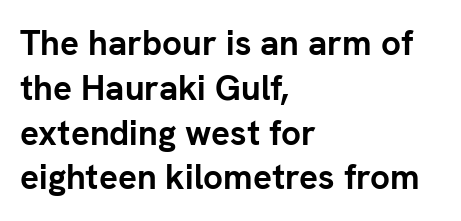
The passage shown has conventional tracking throughout. Unlike a traditional serif, this face leaves its strokes unadorned. Note the varied advance widths — an 'i' is clearly narrower than an 'm'. Its strokes are broad and dark, the hallmark of bold type. In CSS terms this would be text-align: left. The designer left line spacing at the default.
